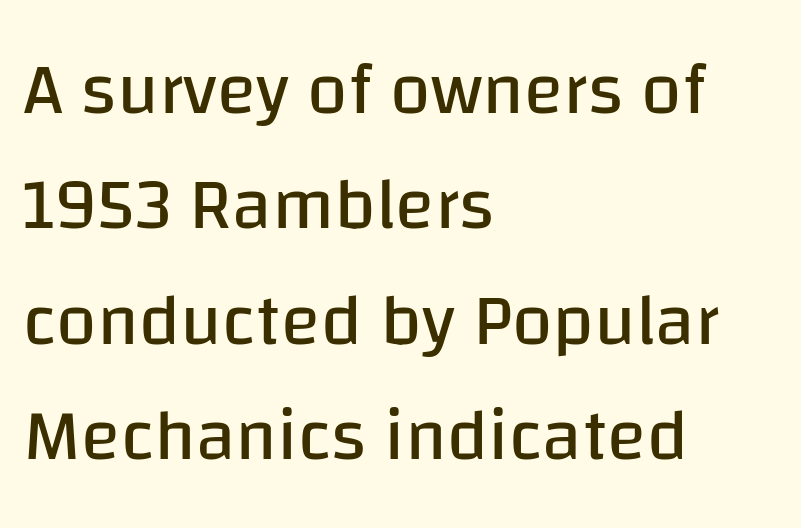
{"serif": "no", "italic": "no", "bold": "no", "weight": "regular", "width": "normal", "stroke_contrast": "low", "x_height": "large", "monospaced": "no", "underline": "no", "align": "left", "line_spacing": "normal", "line_spacing_ratio": 1.58, "letter_spacing": "normal", "letter_spacing_em": 0.0, "glyph_px": 73}
